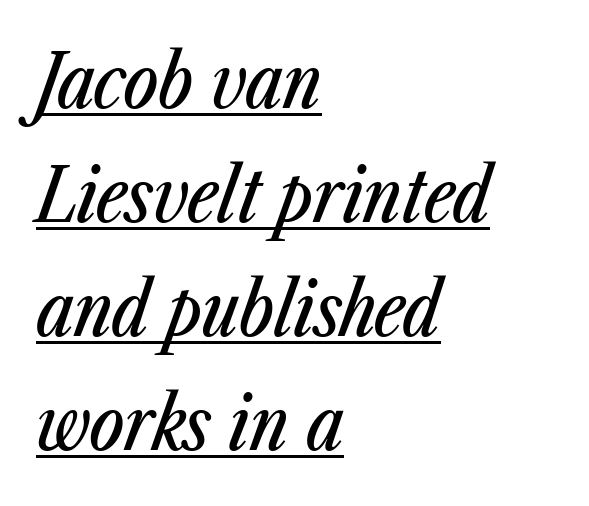
The image shows 74 px condensed type, italic (leaning right); set left-aligned, normal line spacing (1.54x), normal letter spacing, underlined; low stroke contrast and a medium x-height.
